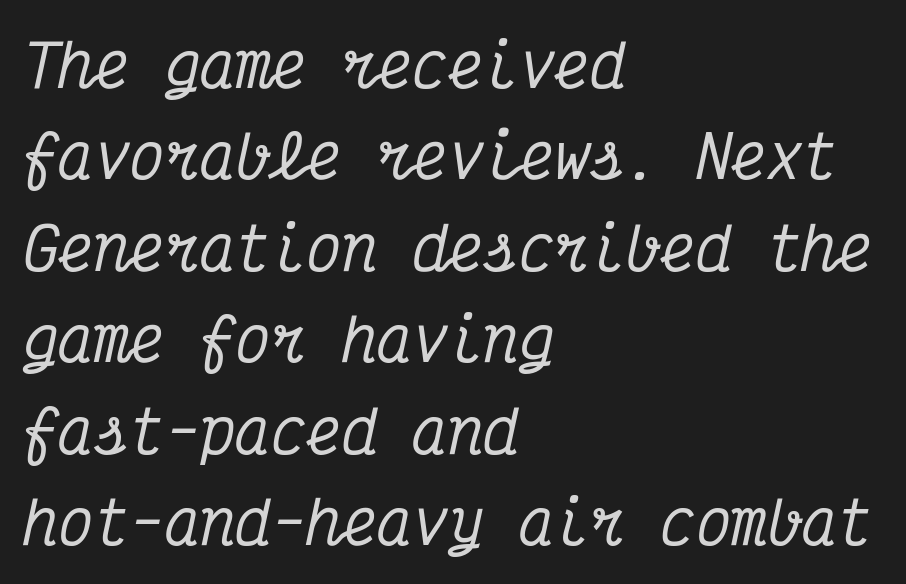
The image shows 59 px condensed serif type, italic (leaning right), monospaced; set left-aligned, normal line spacing (1.55x), normal letter spacing, not underlined; medium stroke contrast and a medium x-height.
